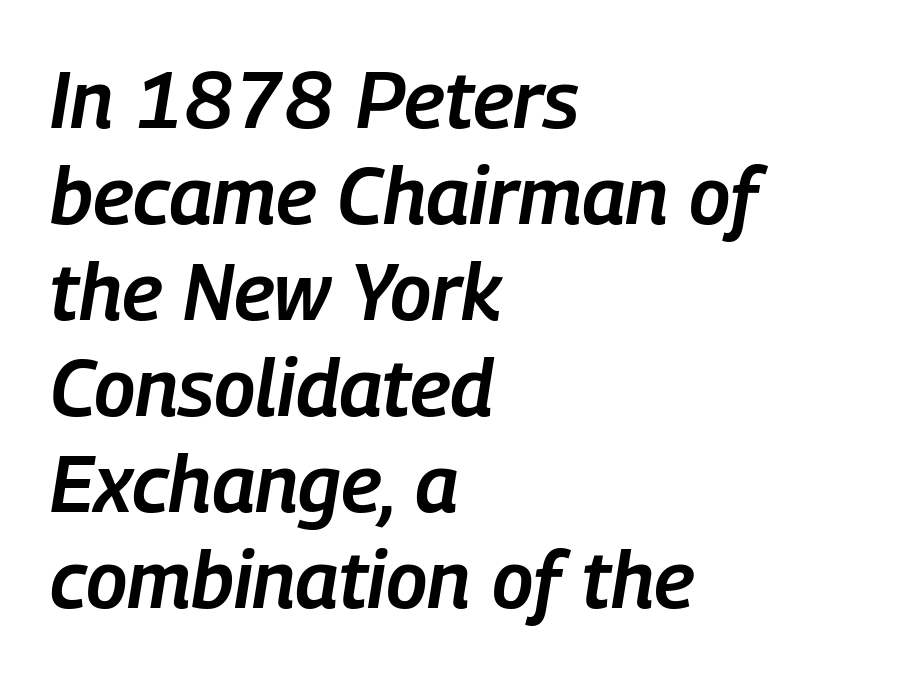
{"italic": "yes", "lean": "right", "slant_degrees": 9, "bold": "semi", "weight": "semibold", "width": "condensed", "stroke_contrast": "low", "x_height": "medium", "monospaced": "no", "underline": "no", "align": "left", "line_spacing_ratio": 1.2, "letter_spacing": "normal", "letter_spacing_em": 0.0, "glyph_px": 80}
